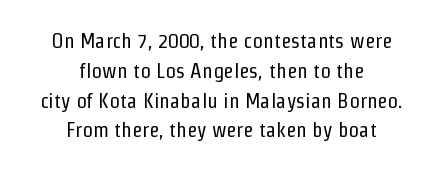
The letterforms sit shoulder to shoulder at normal distance. The letterforms sit at book weight or below. Does the lettering tilt? It doesn't — this is upright. Line starts and ends both wander, symmetrically. The passage shown stacks its lines at a standard gap. Type without underlining.
